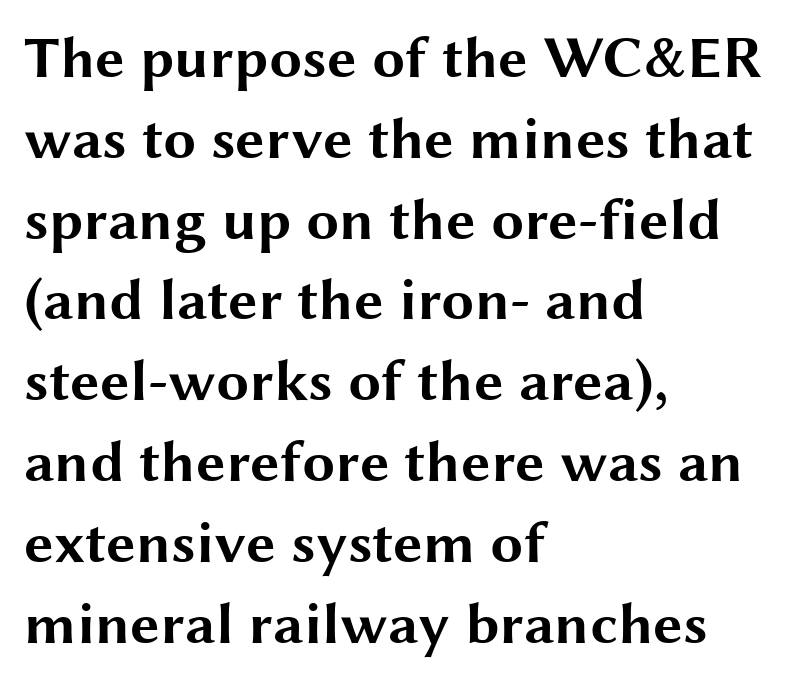
Q: Is the text bold? A: Yes.
Q: Is the text italic (slanted)? A: No, it is upright.
Q: Is the typeface a serif or a sans-serif typeface? A: Sans-serif.
Q: Is the text underlined? A: No.
Q: How is the paragraph aligned? A: Left-aligned.
Q: Is the spacing between letters normal or unusually wide? A: Normal.
Q: Is the spacing between lines tight, normal or loose? A: Normal.
Q: Width (condensed, normal, or wide)? A: Wide.
Q: Stroke contrast? A: Medium.
Q: x-height? A: Medium.
Q: Monospaced? A: No.
